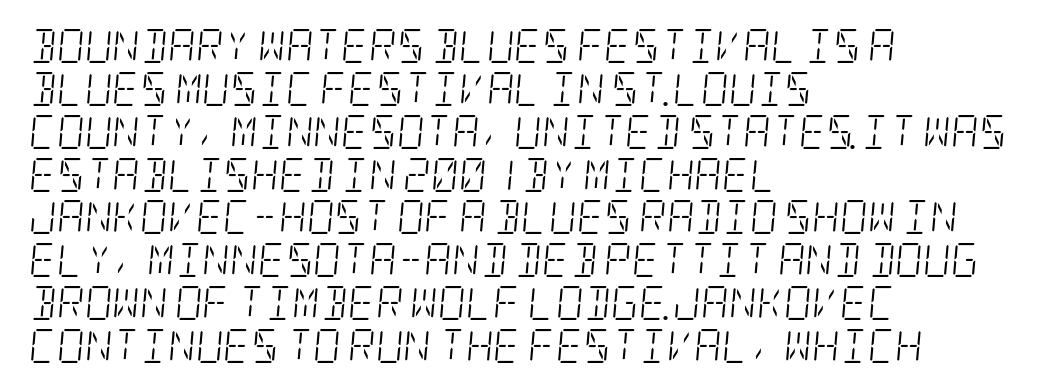
{"serif": "yes", "italic": "yes", "lean": "right", "slant_degrees": 5, "bold": "no", "weight": "light", "width": "condensed", "stroke_contrast": "low", "x_height": "large", "underline": "no", "align": "left", "line_spacing": "normal", "line_spacing_ratio": 1.26, "letter_spacing": "normal", "letter_spacing_em": 0.0, "glyph_px": 34}
